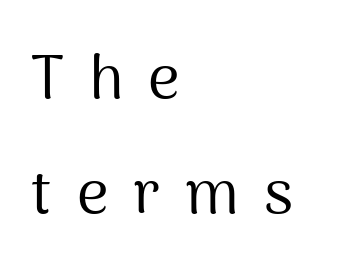
The image shows 62 px regular-weight sans-serif type, upright; set left-aligned, line spacing 1.86x, unusually wide letter spacing (+0.4 em), not underlined; medium stroke contrast and a medium x-height.
